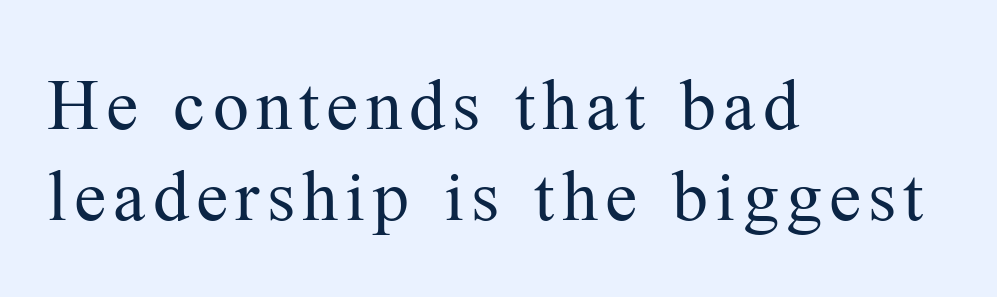
The image shows 72 px regular-weight serif type, upright; set left-aligned, normal line spacing (1.27x), not underlined; medium stroke contrast and a medium x-height.
